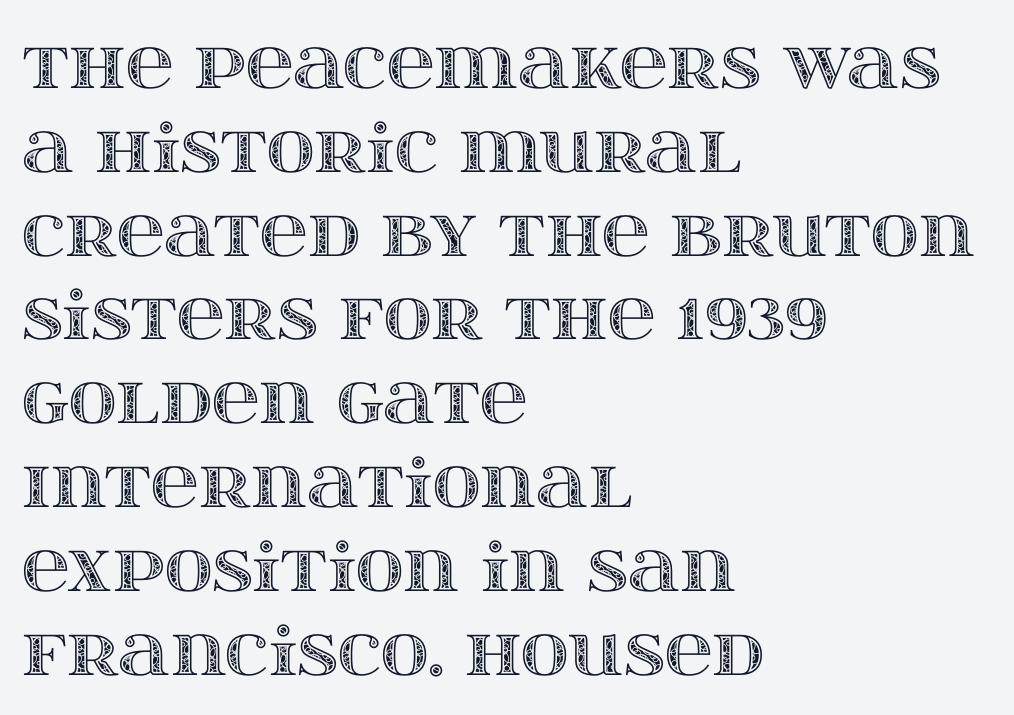
{"italic": "no", "width": "wide", "x_height": "large", "monospaced": "no", "underline": "no", "align": "left", "line_spacing": "normal", "line_spacing_ratio": 1.27, "letter_spacing": "normal", "letter_spacing_em": 0.0, "glyph_px": 66}
